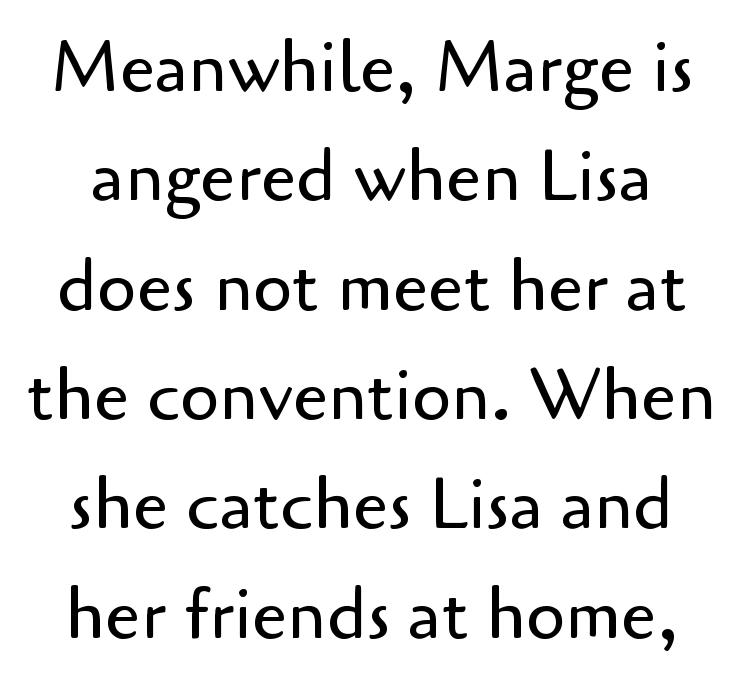
No chunkiness to these letters — they're not bold. Regarding serifs, this sample does without them. The passage shown is not underscored anywhere. Here the designer chose a conventional face with non-uniform glyph widths. Is there any slant? The stems are plumb. Does the leading feel generous? No, just average.
